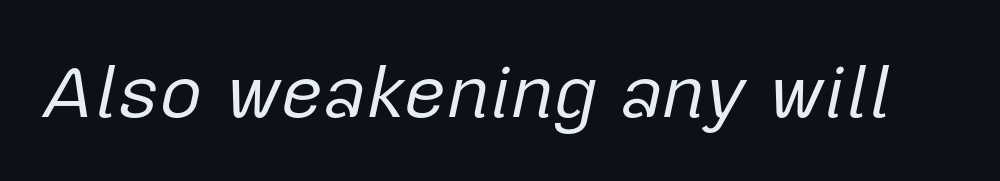
{"italic": "yes", "lean": "right", "slant_degrees": 12, "bold": "no", "weight": "regular", "width": "normal", "stroke_contrast": "low", "x_height": "medium", "monospaced": "no", "underline": "no", "letter_spacing": "normal", "letter_spacing_em": 0.0, "glyph_px": 74}
